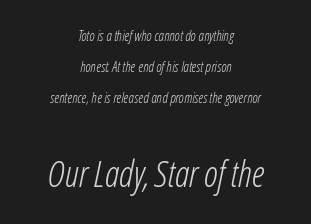
Default kerning and tracking; the words read as compact shapes. Unmarked baselines from the first word to the last. Every character sits at an angle, as italics do. No letter is thick-stroked: the sample isn't bold. The more generous point size was reserved for the lower chunk.
